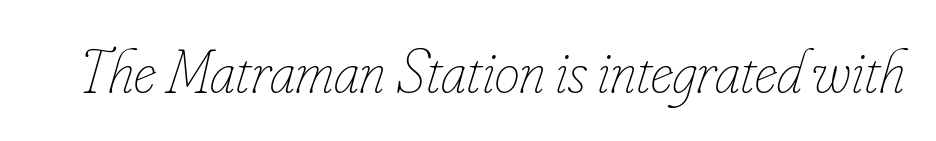
{"italic": "yes", "lean": "right", "slant_degrees": 16, "bold": "no", "weight": "thin", "width": "condensed", "stroke_contrast": "low", "x_height": "small", "monospaced": "no", "underline": "no", "letter_spacing": "normal", "letter_spacing_em": 0.0, "glyph_px": 63}
